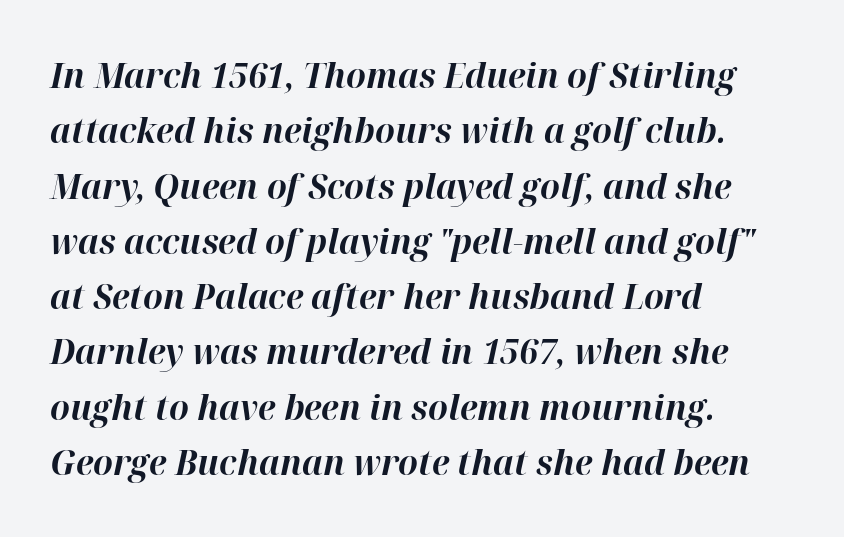
Glance below the letters and you will spot only blank space. Rendered with sloped, italic letterforms. How would I describe the line gaps? Plain and ordinary. Think of a printed novel: that variable character pitch is what you see here.
